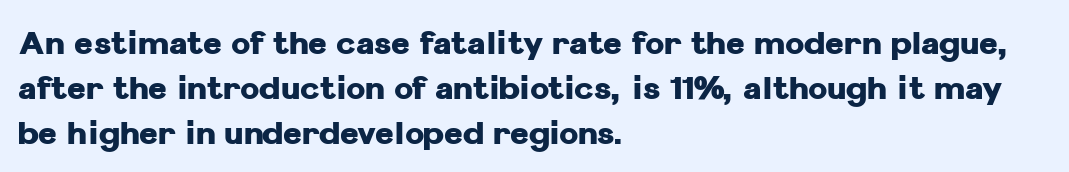
{"serif": "no", "italic": "no", "bold": "yes", "weight": "heavy", "width": "normal", "stroke_contrast": "low", "x_height": "medium", "monospaced": "no", "underline": "no", "align": "left", "line_spacing": "normal", "line_spacing_ratio": 1.41, "letter_spacing": "normal", "letter_spacing_em": 0.0, "glyph_px": 32}
